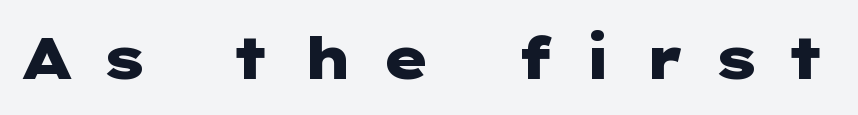
The image shows 58 px heavy, wide sans-serif type, upright; set unusually wide letter spacing (+0.49 em), not underlined; low stroke contrast and a medium x-height.
